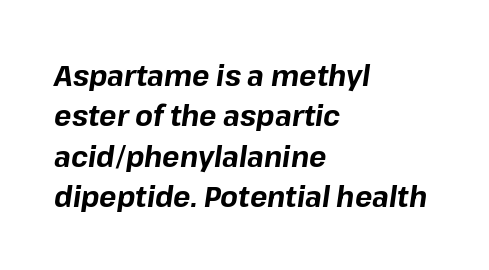
Line starts are locked; line ends wander. Descender tails drop into unmarked territory. The letters are bold, with thick, heavy strokes. The line texture is even and compact thanks to regular tracking. These lines sit exactly where default settings would place them. Varying glyph widths throughout — classic text-font behaviour.
